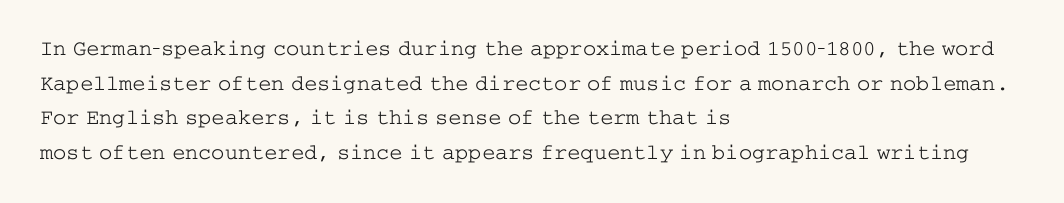
Which margin do the lines hug? The left one — the right edge is uneven. This is roman type, the default non-slanted kind. Summary of vertical rhythm: regular, with standard interline spacing. These glyphs show unthickened strokes, regular width or finer. The rendering keeps characters at their native spacing. The gap between lines stays unmarked.
